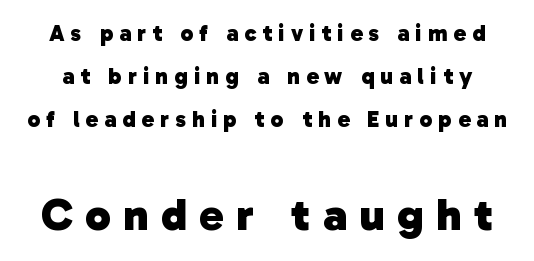
Is the lower block the larger one? Yes — the lower block carries the bigger type. Descender tails drop into unmarked territory. Emphasis by weight is at full strength: bold. The type is letterspaced generously, with wide tracking. Character widths vary here, with narrow letters taking less room than wide ones.
